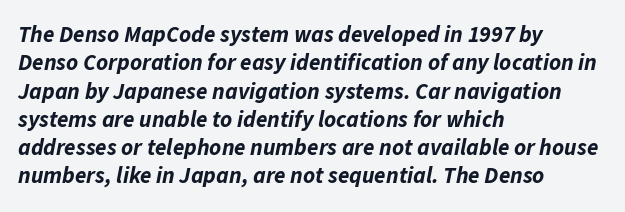
Q: Is the text bold? A: Yes.
Q: Is the text italic (slanted)? A: Yes, it leans right by about 11 degrees.
Q: Is the text underlined? A: No.
Q: How is the paragraph aligned? A: Left-aligned.
Q: Is the spacing between letters normal or unusually wide? A: Normal.
